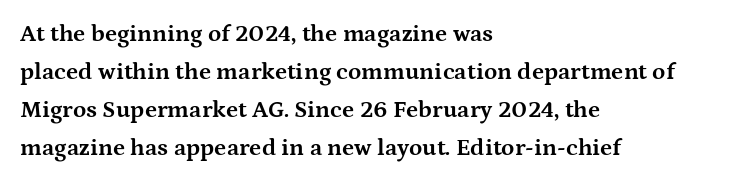
The image shows 24 px bold type, upright; set left-aligned, normal line spacing (1.58x), normal letter spacing, not underlined.
